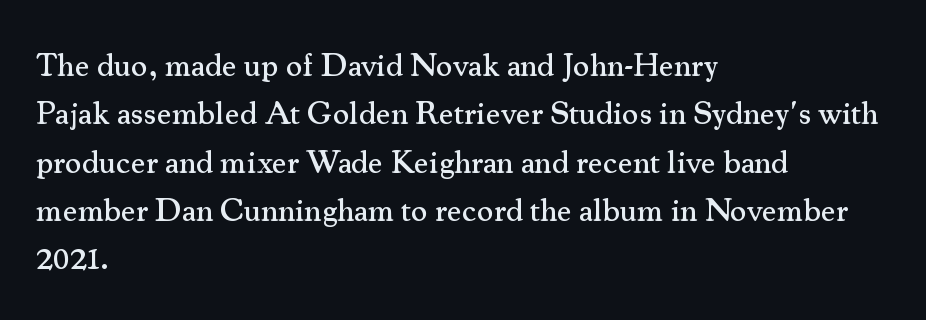
Q: Is the text italic (slanted)? A: No, it is upright.
Q: Is the typeface a serif or a sans-serif typeface? A: Serif.
Q: Is the text underlined? A: No.
Q: How is the paragraph aligned? A: Left-aligned.
Q: Is the spacing between letters normal or unusually wide? A: Normal.
Q: Is the spacing between lines tight, normal or loose? A: Normal.
Q: Width (condensed, normal, or wide)? A: Normal.
Q: Stroke contrast? A: Medium.
Q: x-height? A: Small.
Q: Monospaced? A: No.
